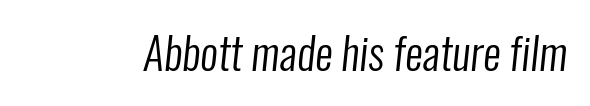
The image shows 44 px regular-weight, condensed sans-serif type; set normal letter spacing, not underlined; low stroke contrast and a medium x-height.
